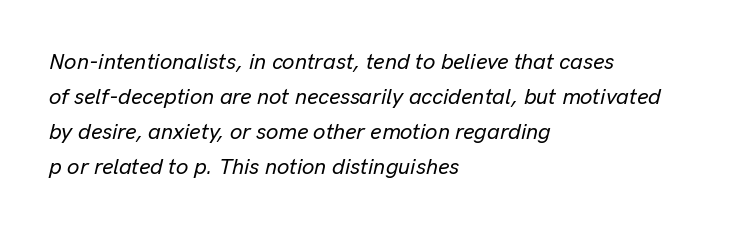
{"italic": "yes", "lean": "right", "slant_degrees": 13, "underline": "no", "align": "left", "line_spacing": "normal", "line_spacing_ratio": 1.59, "letter_spacing": "normal", "letter_spacing_em": 0.0, "glyph_px": 22}
